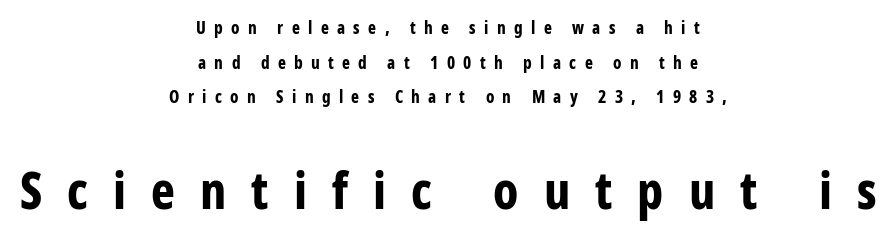
The image shows 51 px bold, condensed sans-serif type, upright; set centered, loose line spacing (2.04x), unusually wide letter spacing (+0.49 em), not underlined; the second (bottom) block is 3.0x larger; low stroke contrast and a medium x-height.
